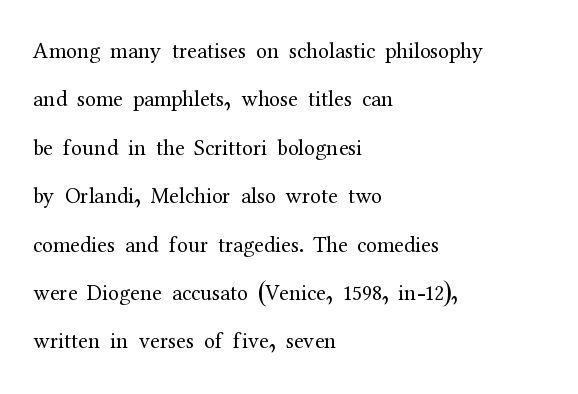
The image shows 22 px text type, upright; set left-aligned, loose line spacing (2.2x), normal letter spacing, not underlined.
